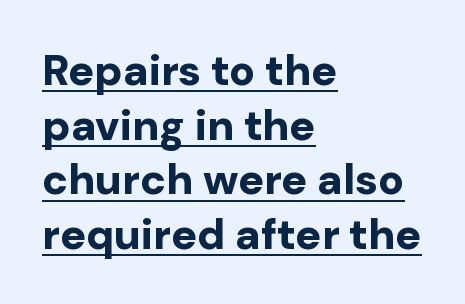
Q: Is the text bold? A: Yes.
Q: Is the text italic (slanted)? A: No, it is upright.
Q: Is the typeface a serif or a sans-serif typeface? A: Sans-serif.
Q: Is the text underlined? A: Yes.
Q: How is the paragraph aligned? A: Left-aligned.
Q: Is the spacing between letters normal or unusually wide? A: Normal.
Q: Is the spacing between lines tight, normal or loose? A: Normal.
Q: Width (condensed, normal, or wide)? A: Normal.
Q: Stroke contrast? A: Low.
Q: x-height? A: Medium.
Q: Monospaced? A: No.
